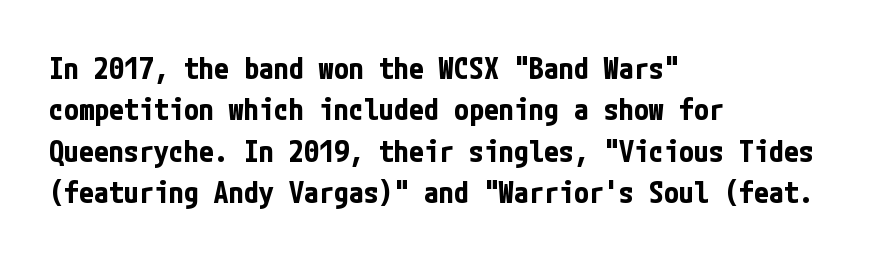
{"serif": "no", "italic": "no", "bold": "yes", "weight": "bold", "width": "condensed", "stroke_contrast": "low", "x_height": "medium", "underline": "no", "align": "left", "line_spacing": "normal", "line_spacing_ratio": 1.38, "letter_spacing": "normal", "letter_spacing_em": 0.0, "glyph_px": 30}
